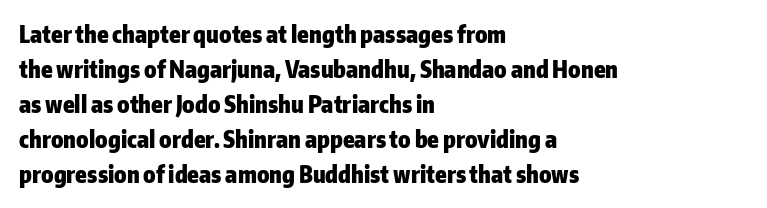
{"italic": "no", "bold": "yes", "underline": "no", "align": "left", "line_spacing": "normal", "line_spacing_ratio": 1.52, "letter_spacing": "normal", "letter_spacing_em": 0.0, "glyph_px": 23}
